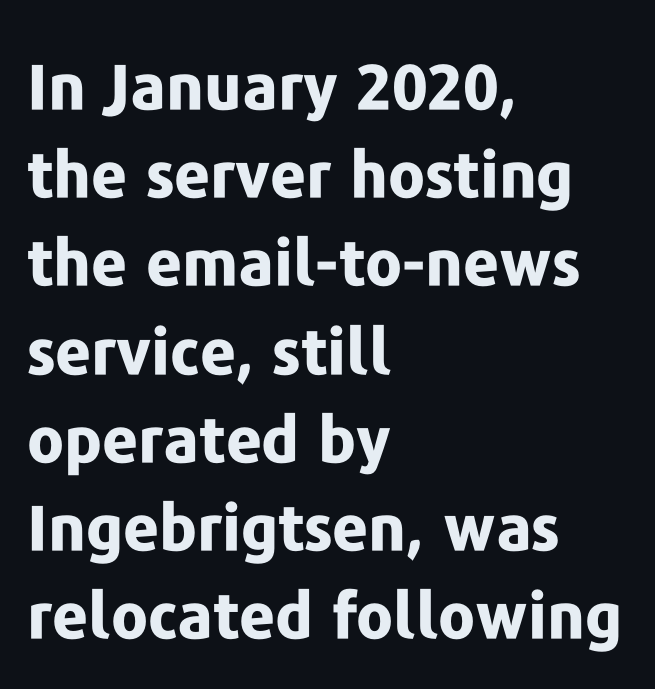
{"serif": "no", "italic": "no", "bold": "yes", "weight": "bold", "width": "normal", "stroke_contrast": "low", "x_height": "medium", "monospaced": "no", "underline": "no", "align": "left", "line_spacing": "normal", "line_spacing_ratio": 1.4, "letter_spacing": "normal", "letter_spacing_em": 0.0, "glyph_px": 63}
